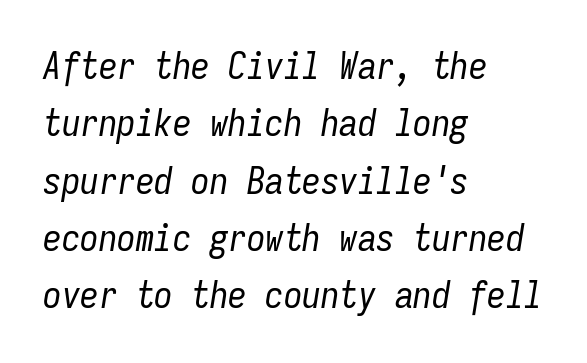
Q: Is the text bold? A: No.
Q: Is the text italic (slanted)? A: Yes, it leans right by about 9 degrees.
Q: Is the text underlined? A: No.
Q: How is the paragraph aligned? A: Left-aligned.
Q: Is the spacing between letters normal or unusually wide? A: Normal.
Q: Is the spacing between lines tight, normal or loose? A: Normal.
Q: Width (condensed, normal, or wide)? A: Condensed.
Q: Stroke contrast? A: Low.
Q: x-height? A: Medium.
Q: Monospaced? A: Yes.
